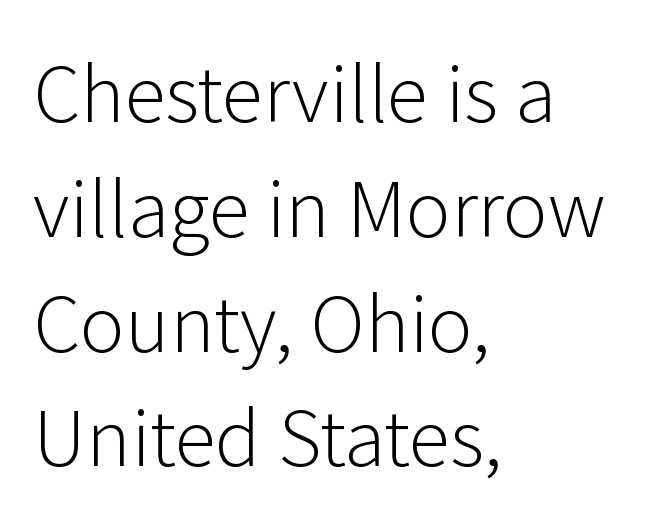
The image shows 76 px light sans-serif type, upright; set left-aligned, normal line spacing (1.51x), normal letter spacing, not underlined; low stroke contrast and a medium x-height.
